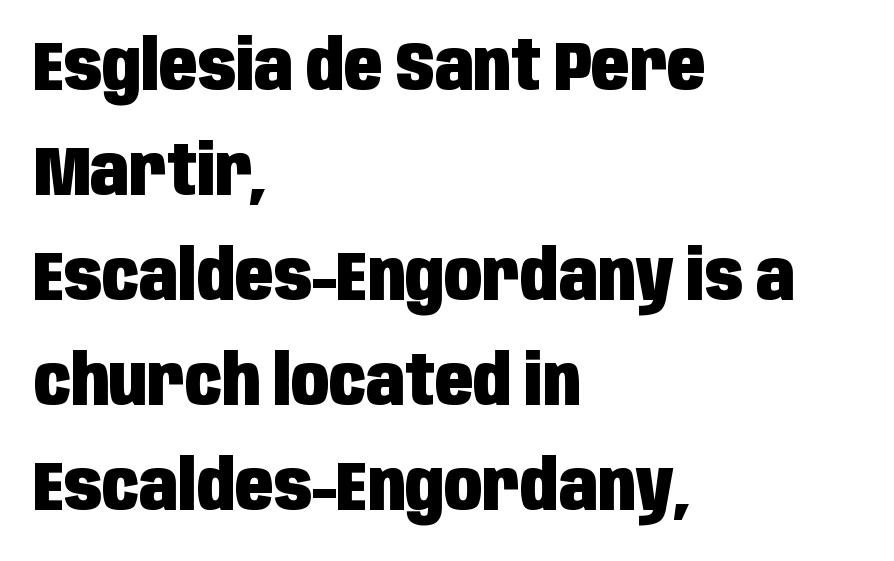
Nobody drew a line under any word here. Grotesque or geometric, the face here clearly has no serifs. Compared with an ordinary text face, these strokes are far heavier — a full bold. Line starts are locked; line ends wander. Looks like regular typesetting: each glyph gets only the width it needs. The tracking reads as untouched default to a designer's eye.
